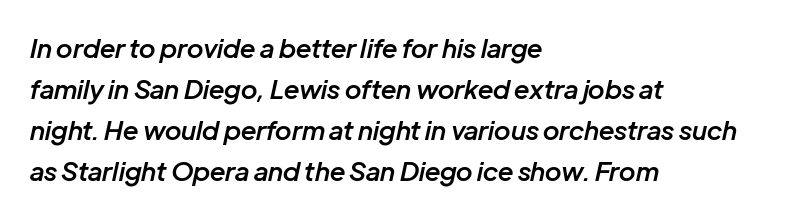
Q: Is the text bold? A: Semi-bold.
Q: Is the text italic (slanted)? A: Yes, it leans right by about 12 degrees.
Q: Is the text underlined? A: No.
Q: How is the paragraph aligned? A: Left-aligned.
Q: Is the spacing between letters normal or unusually wide? A: Normal.
Q: Is the spacing between lines tight, normal or loose? A: Normal.
